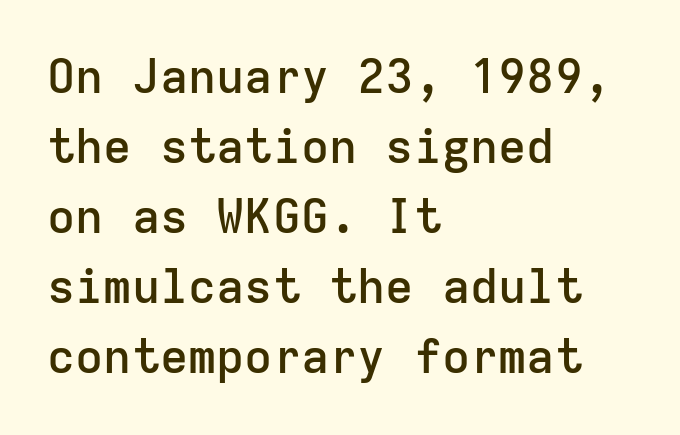
Vertical strokes here are truly vertical. The passage shown is not underscored anywhere. A sans-serif font was chosen for this passage. Monospaced: the letters line up in strict vertical columns.
